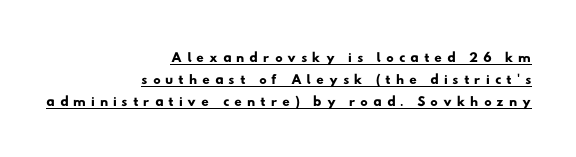
Q: Is the text underlined? A: Yes.
Q: How is the paragraph aligned? A: Right-aligned.
Q: Is the spacing between letters normal or unusually wide? A: Unusually wide.
Q: Is the spacing between lines tight, normal or loose? A: Tight.
